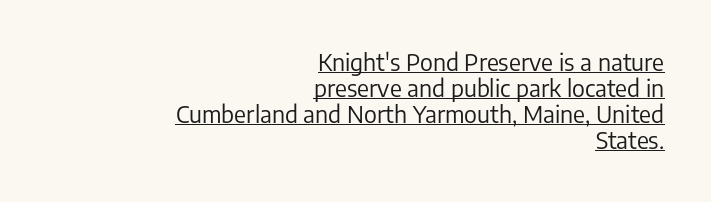
Q: Is the text bold? A: No.
Q: Is the text italic (slanted)? A: No, it is upright.
Q: Is the text underlined? A: Yes.
Q: How is the paragraph aligned? A: Right-aligned.
Q: Is the spacing between letters normal or unusually wide? A: Normal.
Q: Is the spacing between lines tight, normal or loose? A: Tight.
